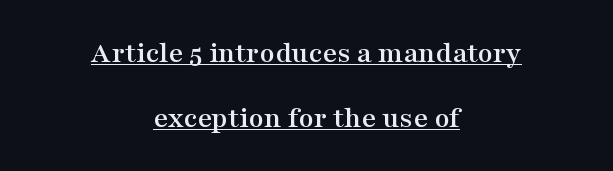
{"serif": "yes", "italic": "no", "width": "wide", "stroke_contrast": "medium", "x_height": "medium", "monospaced": "no", "underline": "yes", "align": "center", "line_spacing": "loose", "line_spacing_ratio": 2.09, "letter_spacing": "normal", "letter_spacing_em": 0.0, "glyph_px": 31}
